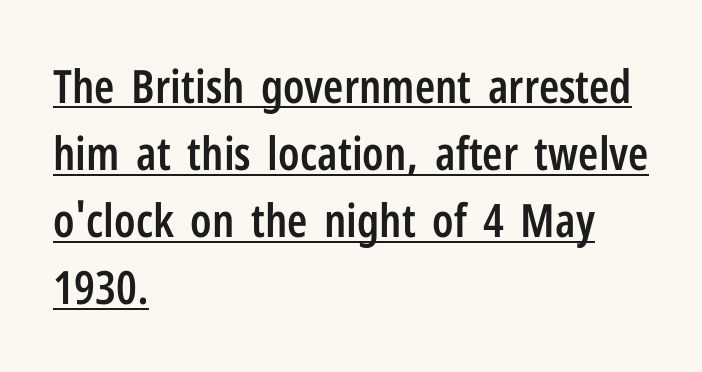
The image shows 46 px semibold, condensed sans-serif type, upright; set left-aligned, normal line spacing (1.46x), normal letter spacing, underlined; low stroke contrast and a medium x-height.
